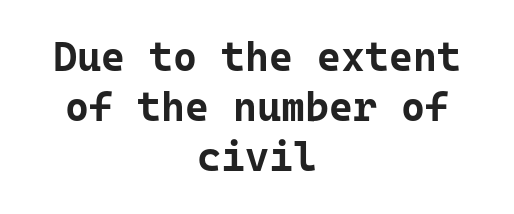
{"serif": "no", "italic": "no", "bold": "yes", "weight": "bold", "width": "normal", "stroke_contrast": "low", "x_height": "medium", "underline": "no", "align": "center", "line_spacing_ratio": 1.22, "letter_spacing": "normal", "letter_spacing_em": 0.0, "glyph_px": 41}
